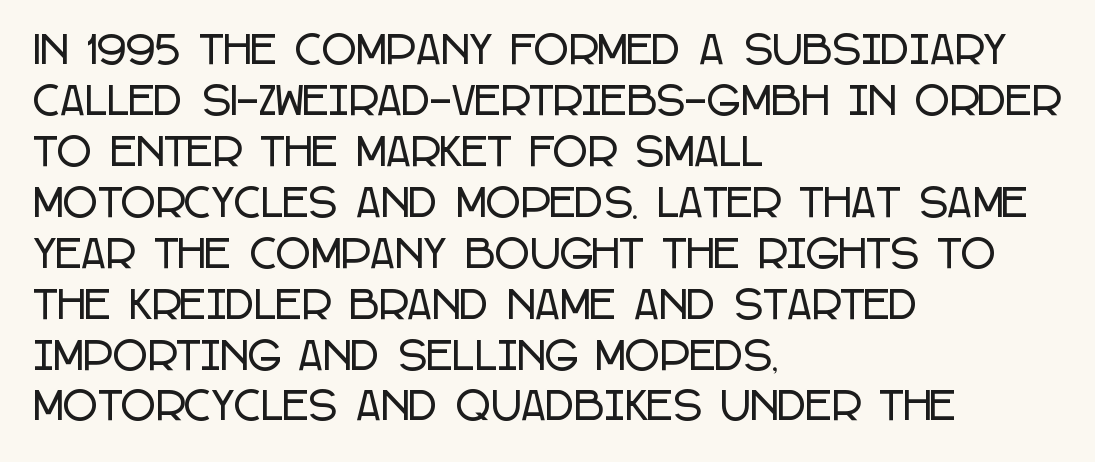
The image shows 38 px condensed sans-serif type, upright; set left-aligned, normal line spacing (1.34x), normal letter spacing, not underlined; low stroke contrast and a large x-height.
